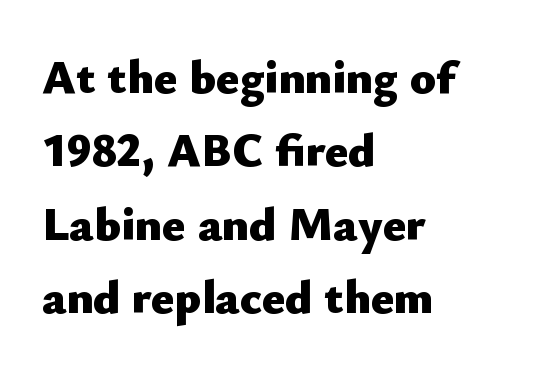
{"serif": "no", "italic": "no", "bold": "yes", "weight": "heavy", "width": "normal", "stroke_contrast": "low", "x_height": "small", "monospaced": "no", "underline": "no", "align": "left", "line_spacing": "normal", "line_spacing_ratio": 1.53, "letter_spacing": "normal", "letter_spacing_em": 0.0, "glyph_px": 48}
